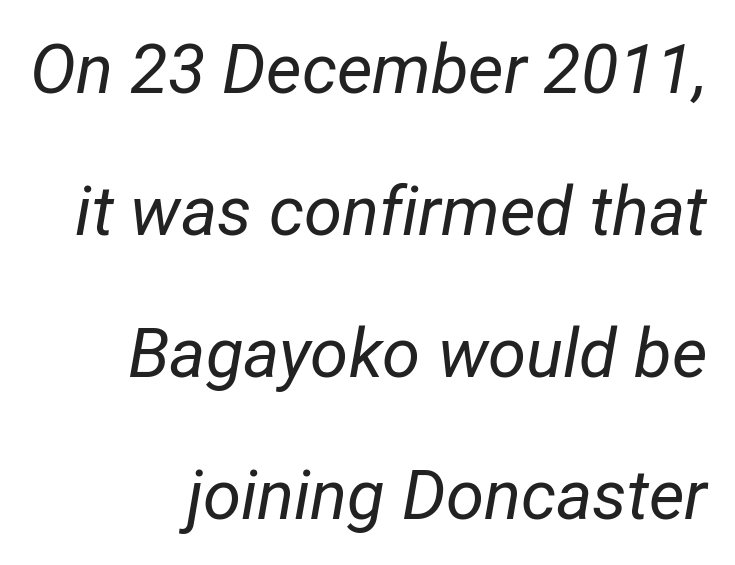
The image shows 69 px regular-weight, condensed type, italic (leaning right); set right-aligned, loose line spacing (2.06x), normal letter spacing, not underlined; low stroke contrast and a medium x-height.
